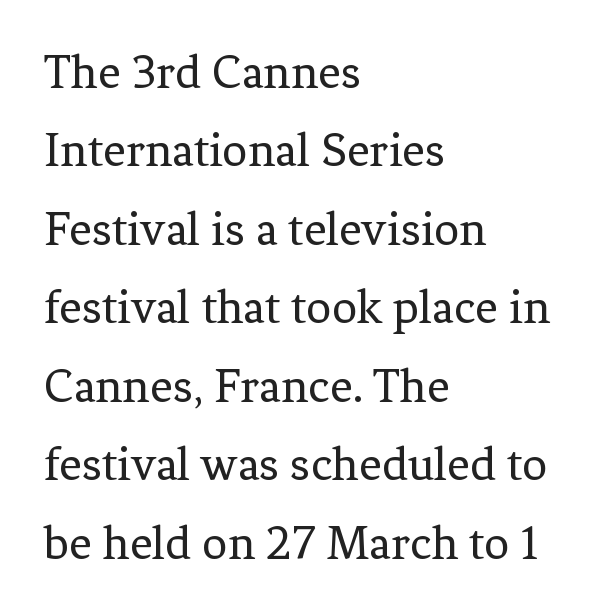
{"serif": "yes", "italic": "no", "bold": "no", "weight": "regular", "width": "normal", "stroke_contrast": "low", "x_height": "medium", "monospaced": "no", "underline": "no", "align": "left", "line_spacing": "normal", "line_spacing_ratio": 1.57, "letter_spacing": "normal", "letter_spacing_em": 0.0, "glyph_px": 50}
